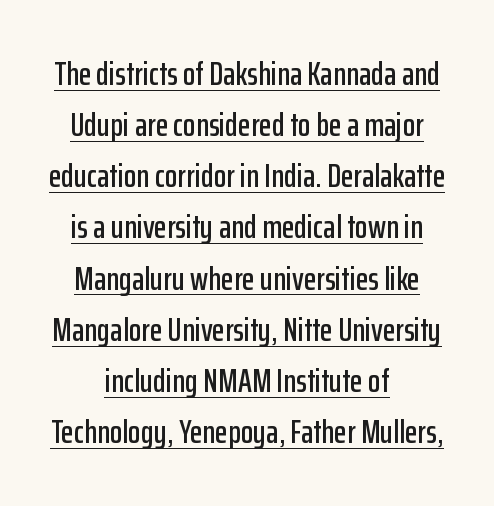
The image shows 33 px condensed sans-serif type, upright; set centered, normal line spacing (1.55x), normal letter spacing, underlined; low stroke contrast and a medium x-height.
